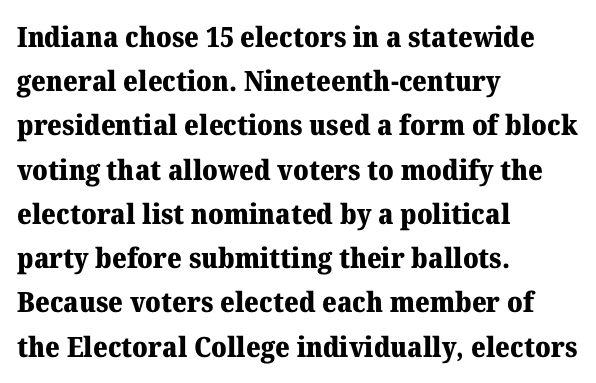
Is there much room between lines? A standard amount, neither cramped nor airy. Bold? Absolutely — the strokes are thick and heavy. The letters advance in unequal steps, a hallmark of proportional type. A serif font was chosen for this passage. If you drew a ruler down the left edge, every line would touch it. Compared with typical body copy, the letter spacing here is the same.
